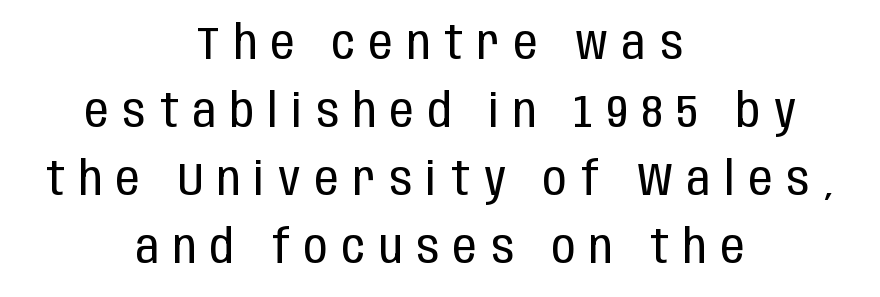
The letters advance in unequal steps, a hallmark of proportional type. The type is letterspaced generously, with wide tracking. Leftover space on each line is divided equally before and after the words. The string is rendered with underlining switched off.
